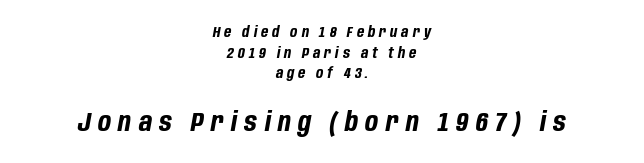
Character size in the trailing block exceeds that of the leading block. Both edges are ragged and mirror each other, which tells us the setting is centered. The designer left line spacing at the default. There's an unmistakable incline to the writing here. A dark, heavy texture on the line: the type is bold. The glyphs are unaccompanied by any horizontal stroke below them.
